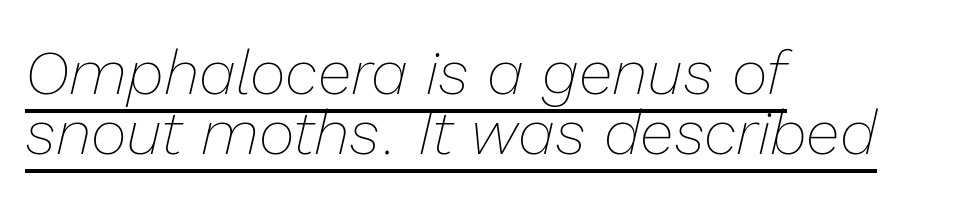
The image shows 62 px thin type, italic (leaning right); set left-aligned, tight line spacing (0.96x), normal letter spacing, underlined; low stroke contrast and a medium x-height.
